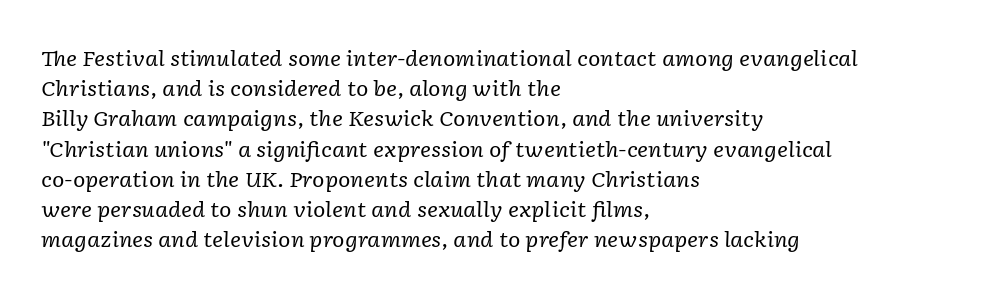
The image shows 21 px text type, italic (leaning right); set left-aligned, normal line spacing (1.44x), normal letter spacing, not underlined.
